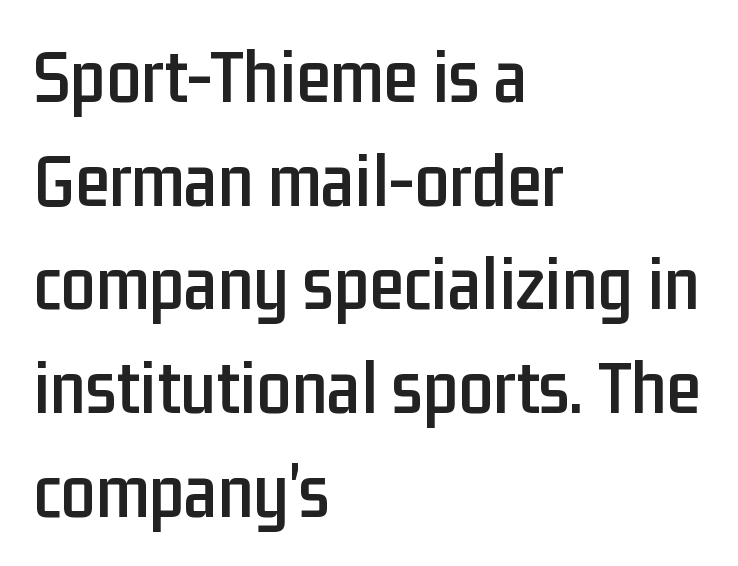
Plain, unruled lines of type. This rendering leaves character spacing at its baseline value. Vertical strokes here are truly vertical. The ragged edge is on the right, which tells us the setting is flush left.
